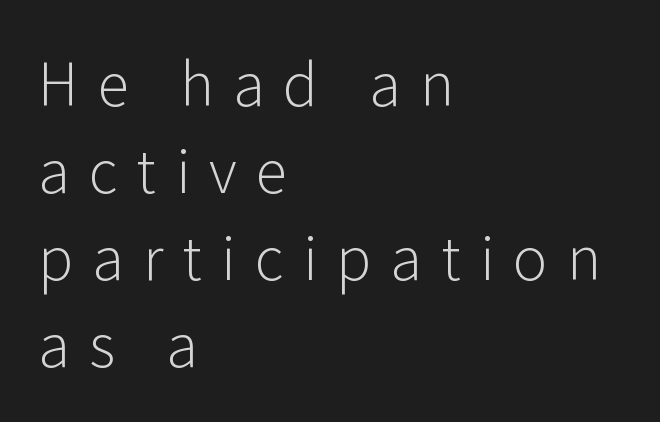
Q: Is the text bold? A: No.
Q: Is the text italic (slanted)? A: No, it is upright.
Q: Is the typeface a serif or a sans-serif typeface? A: Sans-serif.
Q: Is the text underlined? A: No.
Q: How is the paragraph aligned? A: Left-aligned.
Q: Is the spacing between letters normal or unusually wide? A: Unusually wide.
Q: Is the spacing between lines tight, normal or loose? A: Normal.
Q: Width (condensed, normal, or wide)? A: Normal.
Q: Stroke contrast? A: Low.
Q: x-height? A: Medium.
Q: Monospaced? A: No.
